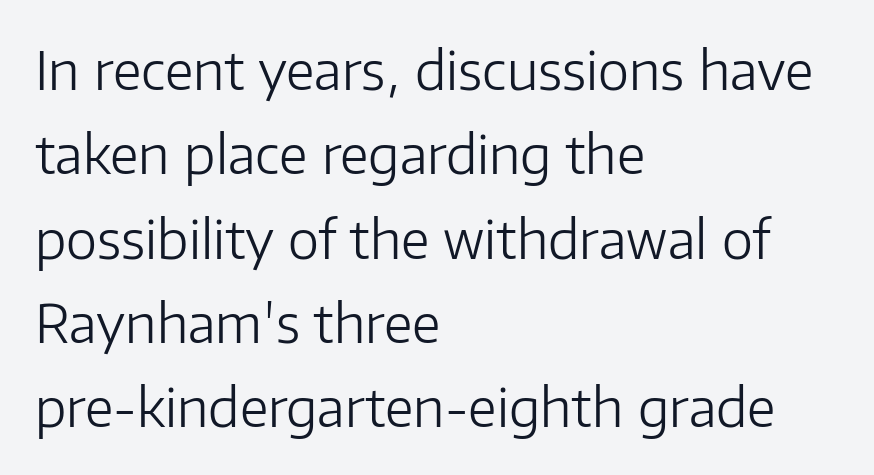
{"serif": "no", "italic": "no", "bold": "no", "weight": "light", "width": "normal", "stroke_contrast": "low", "x_height": "medium", "monospaced": "no", "underline": "no", "align": "left", "line_spacing": "normal", "line_spacing_ratio": 1.59, "letter_spacing": "normal", "letter_spacing_em": 0.0, "glyph_px": 53}
